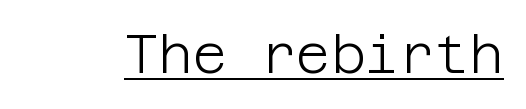
The image shows 53 px light sans-serif type, upright; set normal letter spacing, underlined; low stroke contrast and a large x-height.
